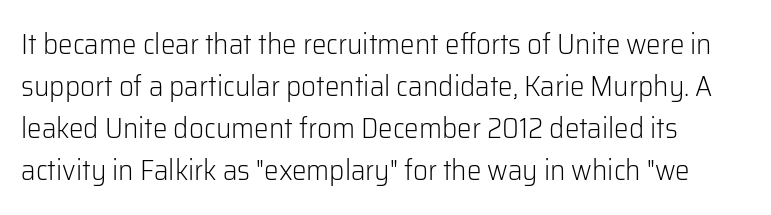
{"serif": "no", "italic": "no", "bold": "no", "weight": "light", "width": "normal", "stroke_contrast": "low", "x_height": "medium", "monospaced": "no", "underline": "no", "line_spacing": "normal", "line_spacing_ratio": 1.45, "letter_spacing": "normal", "letter_spacing_em": 0.0, "glyph_px": 29}
